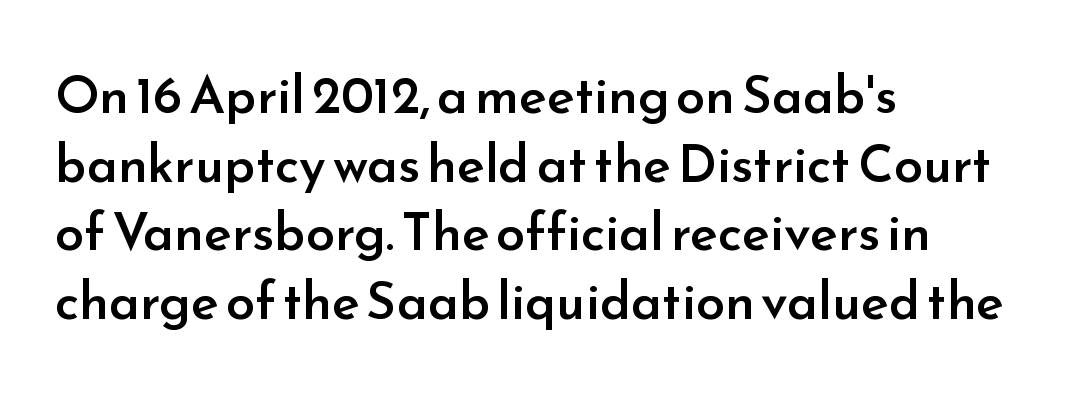
{"serif": "no", "italic": "no", "bold": "semi", "weight": "semibold", "width": "normal", "stroke_contrast": "low", "x_height": "small", "monospaced": "no", "underline": "no", "align": "left", "line_spacing": "normal", "line_spacing_ratio": 1.32, "letter_spacing": "normal", "letter_spacing_em": 0.0, "glyph_px": 52}
